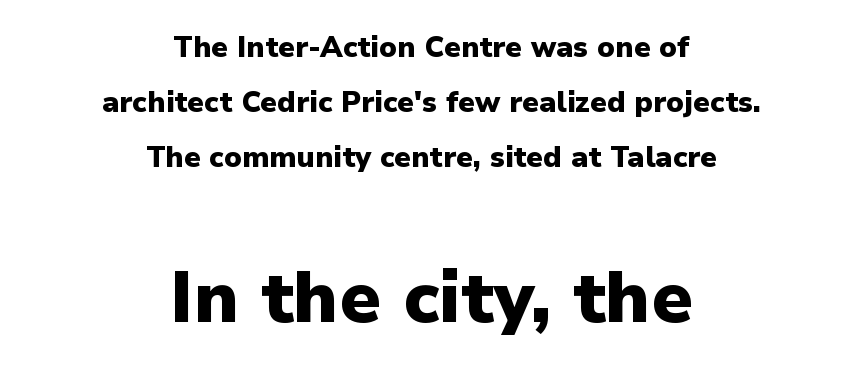
The image shows 72 px heavy sans-serif type, upright; set centered, line spacing 1.89x, normal letter spacing, not underlined; the second (bottom) block is 2.48x larger; low stroke contrast and a medium x-height.
